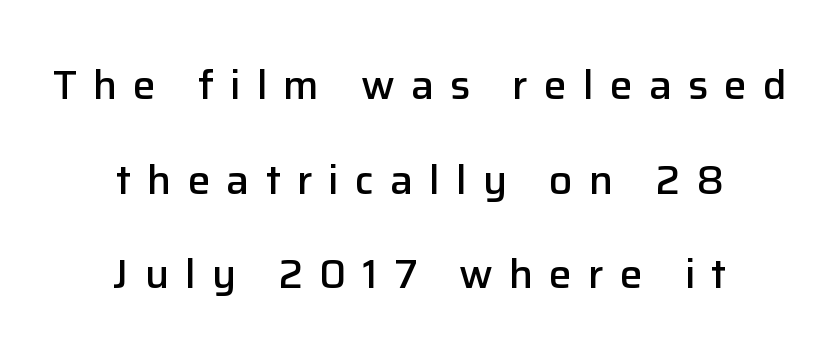
The image shows 41 px semibold sans-serif type, upright; set centered, loose line spacing (2.31x), unusually wide letter spacing (+0.39 em), not underlined; low stroke contrast and a medium x-height.
